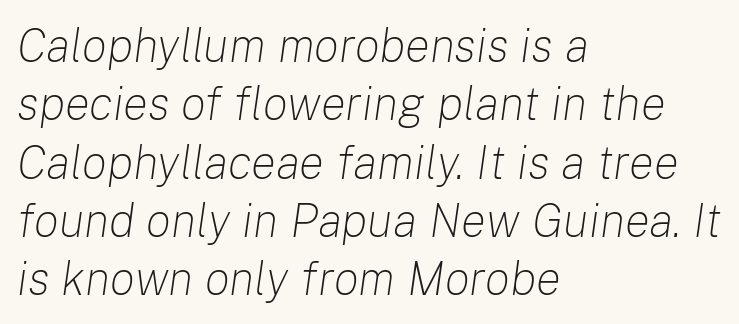
Notice how the passage keeps a crisp vertical edge on the left only. Quick note: underline off. Varying glyph widths throughout — classic text-font behaviour. Each stroke keeps to a modest, everyday thickness or less. Slanted lettering throughout.
